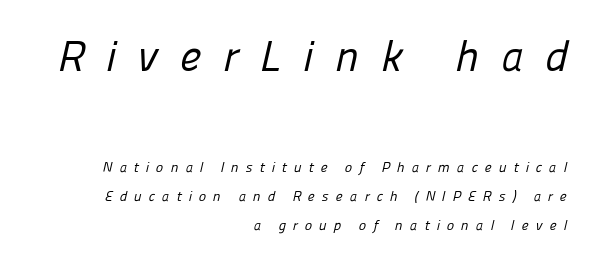
These lines are composed in type without serifs. Here the designer chose a conventional face with non-uniform glyph widths. Weight: not bold — regular or lighter. You could only call the tracking loose — the letters float apart. Descenders are the only things crossing below the line.
